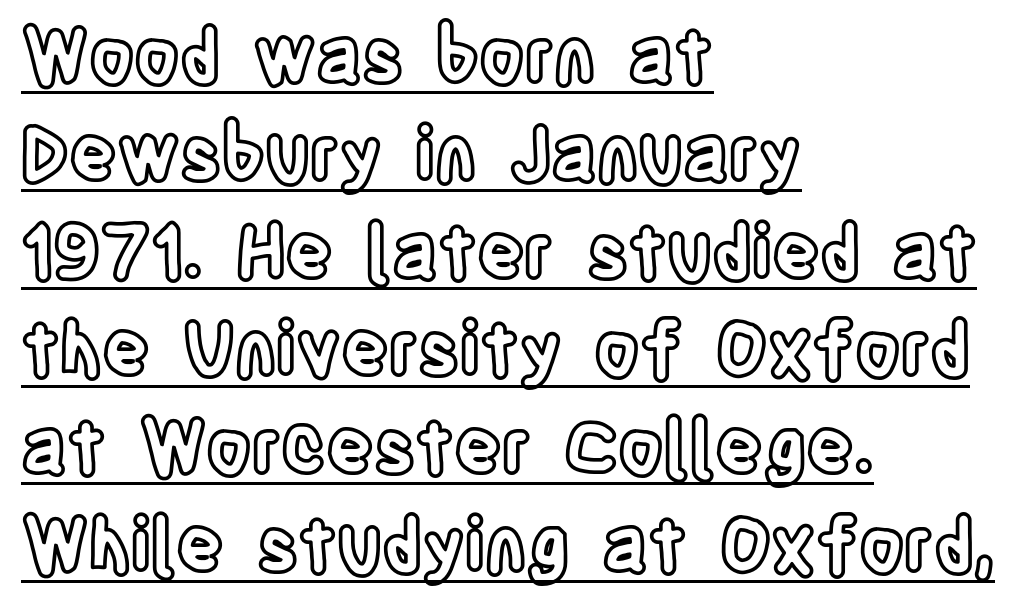
Quick note: not italic, upright. Think of a printed novel: that variable character pitch is what you see here. Is there an underline? Yes — a line sits under the letters. Each line starts at the same left margin while the right side varies. The line-height multiplier appears to be the usual default. Between one letter and the next there's only the usual sliver of space.
